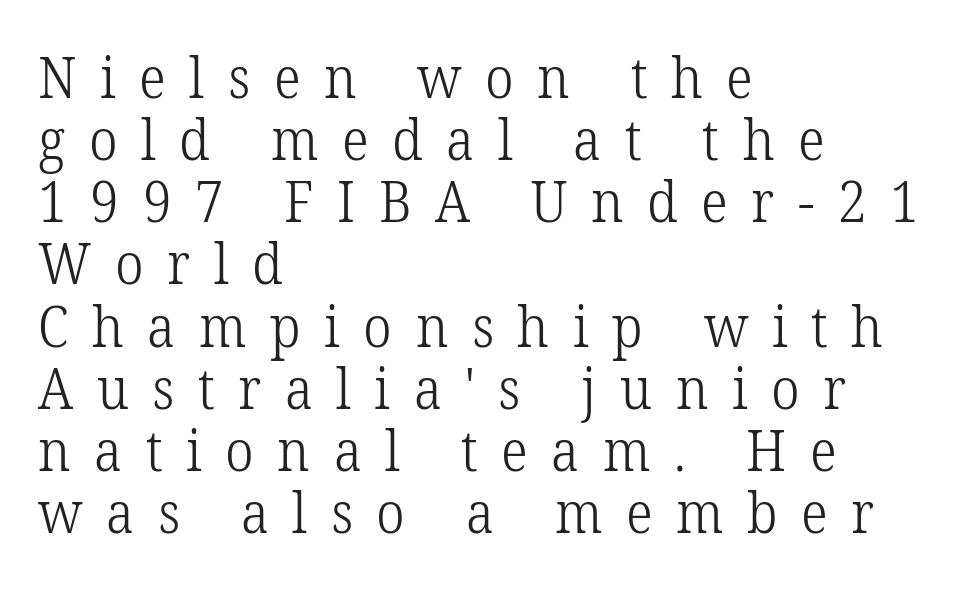
Closely set lines give the paragraph a compact silhouette. Unlike a clean sans, this face finishes its strokes with serifs. The passage shown is typed in a proportional face where columns would drift. Vertical stems look standard width or narrower in stroke.
